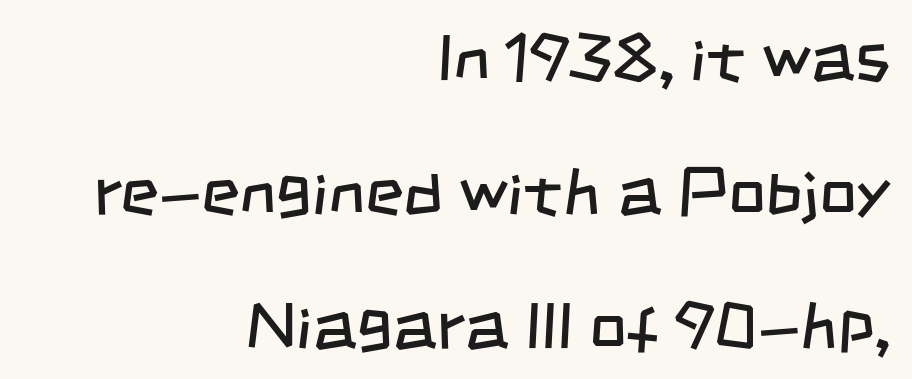
Heaviness? Minimal to ordinary, like unemphasized prose. Look at the bottom of the vertical strokes: they stop flat, with no serifs. Do the characters align in a grid? No, the font is proportional. This rendering leaves character spacing at its baseline value. Line endings align vertically; line beginnings do not.
